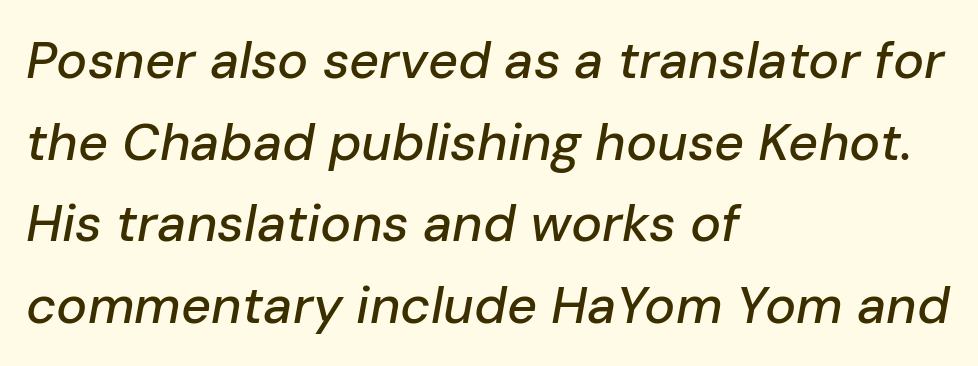
Q: Is the text italic (slanted)? A: Yes, it leans right by about 10 degrees.
Q: Is the text underlined? A: No.
Q: How is the paragraph aligned? A: Left-aligned.
Q: Is the spacing between letters normal or unusually wide? A: Normal.
Q: Is the spacing between lines tight, normal or loose? A: Normal.
Q: Width (condensed, normal, or wide)? A: Normal.
Q: Stroke contrast? A: Low.
Q: x-height? A: Medium.
Q: Monospaced? A: No.
